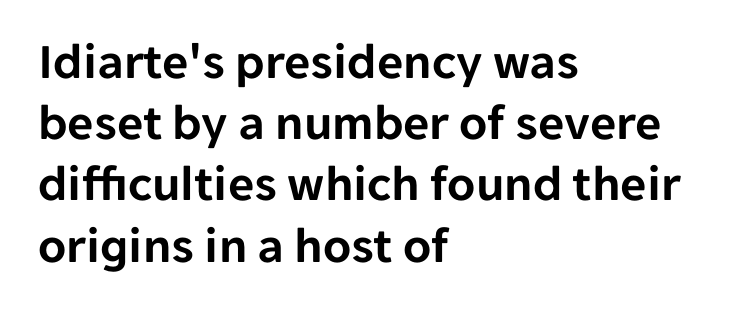
{"serif": "no", "italic": "no", "width": "normal", "stroke_contrast": "low", "x_height": "medium", "monospaced": "no", "underline": "no", "align": "left", "line_spacing_ratio": 1.2, "letter_spacing": "normal", "letter_spacing_em": 0.0, "glyph_px": 51}
